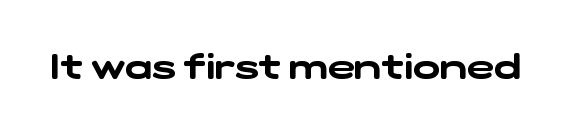
Grotesque or geometric, the face here clearly has no serifs. Varying glyph widths throughout — classic text-font behaviour. Tracking value appears to be zero — textbook default spacing. The area under the type is left untouched.
